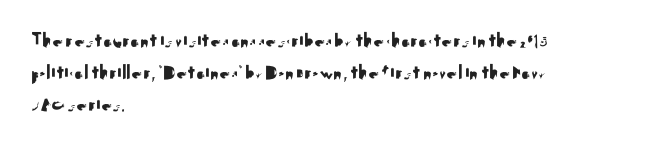
{"italic": "no", "underline": "no", "align": "left", "line_spacing": "normal", "line_spacing_ratio": 1.52, "letter_spacing": "normal", "letter_spacing_em": 0.0, "glyph_px": 21}
